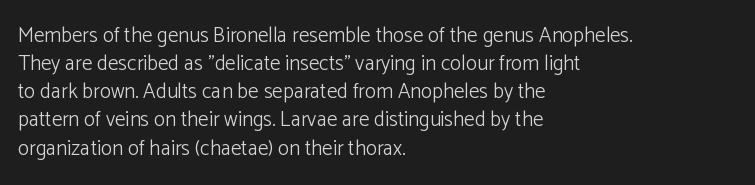
The image shows 21 px text type, upright; set left-aligned, normal line spacing (1.34x), normal letter spacing, not underlined.
